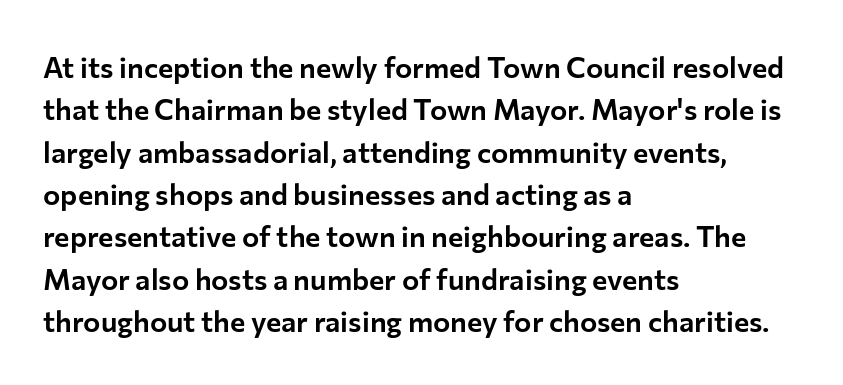
The image shows 29 px sans-serif type, upright; set left-aligned, normal line spacing (1.46x), normal letter spacing, not underlined; low stroke contrast and a medium x-height.
